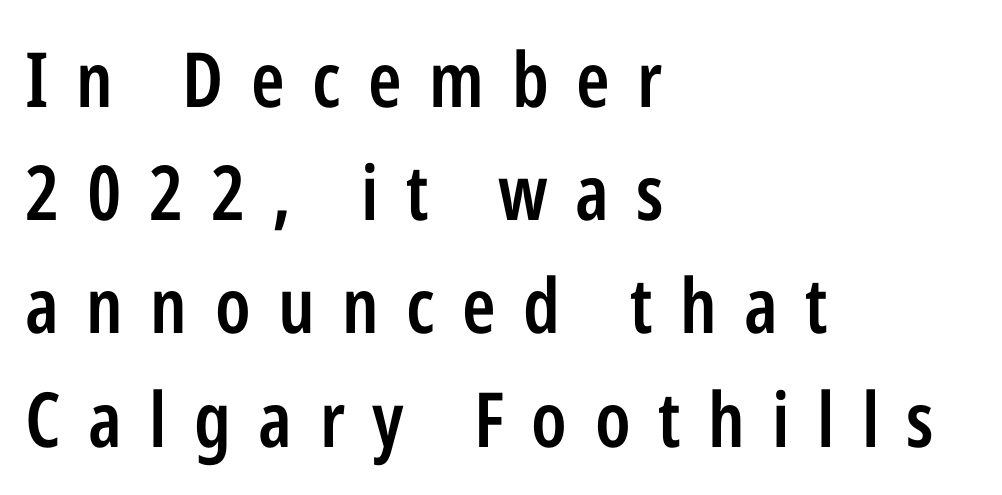
Q: Is the text bold? A: Semi-bold.
Q: Is the text italic (slanted)? A: No, it is upright.
Q: Is the typeface a serif or a sans-serif typeface? A: Sans-serif.
Q: Is the text underlined? A: No.
Q: How is the paragraph aligned? A: Left-aligned.
Q: Is the spacing between letters normal or unusually wide? A: Unusually wide.
Q: Is the spacing between lines tight, normal or loose? A: Normal.
Q: Width (condensed, normal, or wide)? A: Condensed.
Q: Stroke contrast? A: Low.
Q: x-height? A: Medium.
Q: Monospaced? A: No.
